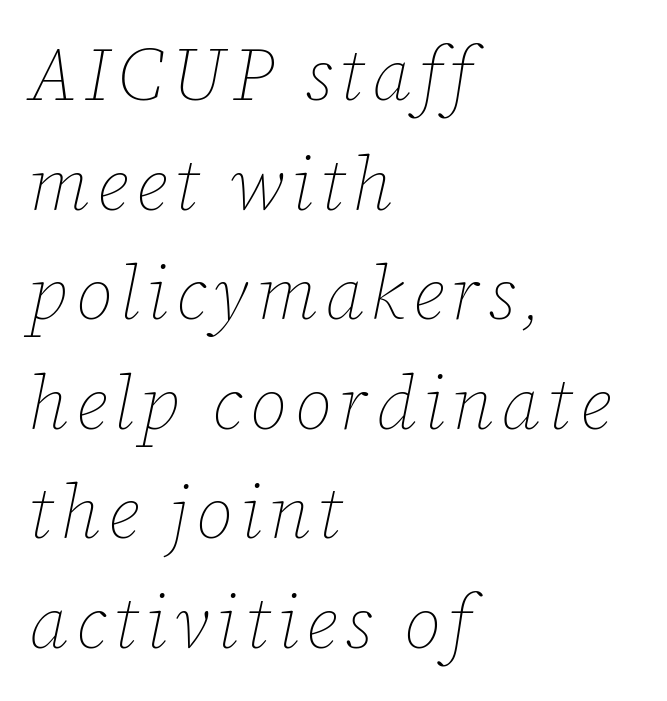
The image shows 74 px thin type, italic (leaning right); set left-aligned, normal line spacing (1.48x), not underlined; low stroke contrast and a medium x-height.
